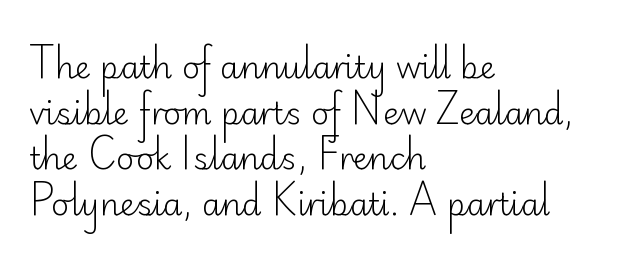
Q: Is the text bold? A: No.
Q: Is the text italic (slanted)? A: No, it is upright.
Q: Is the typeface a serif or a sans-serif typeface? A: Sans-serif.
Q: Is the text underlined? A: No.
Q: How is the paragraph aligned? A: Left-aligned.
Q: Is the spacing between letters normal or unusually wide? A: Normal.
Q: Is the spacing between lines tight, normal or loose? A: Normal.
Q: Width (condensed, normal, or wide)? A: Normal.
Q: Stroke contrast? A: Low.
Q: x-height? A: Small.
Q: Monospaced? A: No.
